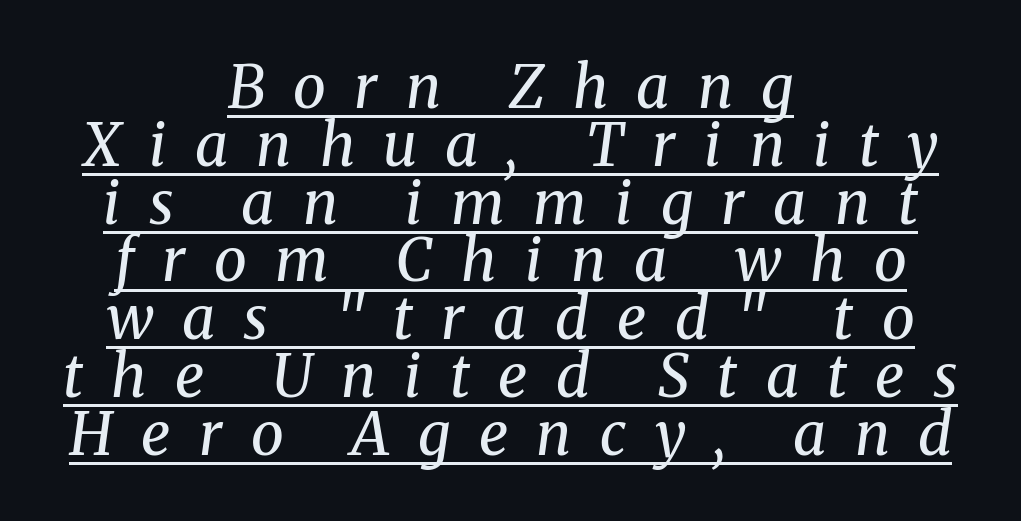
Q: Is the text bold? A: No.
Q: Is the text italic (slanted)? A: Yes, it leans right by about 8 degrees.
Q: Is the typeface a serif or a sans-serif typeface? A: Serif.
Q: Is the text underlined? A: Yes.
Q: How is the paragraph aligned? A: Centered.
Q: Is the spacing between letters normal or unusually wide? A: Unusually wide.
Q: Is the spacing between lines tight, normal or loose? A: Tight.
Q: Width (condensed, normal, or wide)? A: Normal.
Q: Stroke contrast? A: Medium.
Q: x-height? A: Medium.
Q: Monospaced? A: No.
